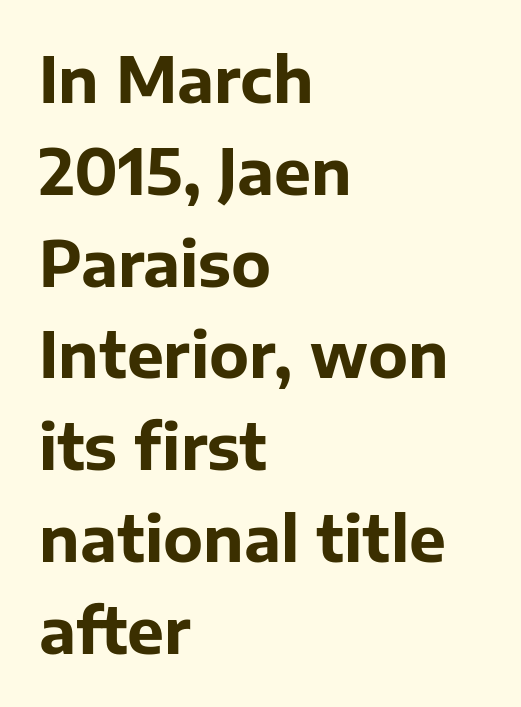
{"serif": "no", "italic": "no", "bold": "yes", "weight": "bold", "width": "normal", "stroke_contrast": "low", "x_height": "medium", "monospaced": "no", "underline": "no", "align": "left", "line_spacing": "normal", "line_spacing_ratio": 1.48, "letter_spacing": "normal", "letter_spacing_em": 0.0, "glyph_px": 62}
